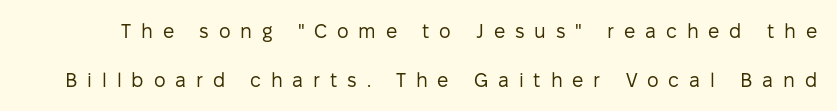
Q: Is the text bold? A: No.
Q: Is the text italic (slanted)? A: No, it is upright.
Q: Is the text underlined? A: No.
Q: Is the spacing between letters normal or unusually wide? A: Unusually wide.
Q: Is the spacing between lines tight, normal or loose? A: Loose.
